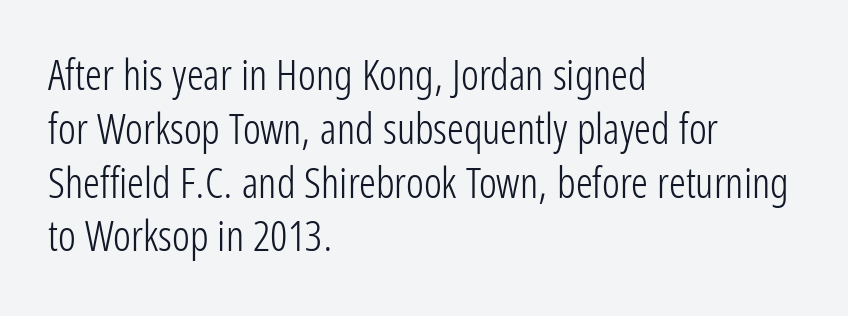
Font category for this specimen: sans-serif. Is this a fixed-width face? No — the glyphs have proportional, varying widths. Inter-character spacing is left at the font's built-in metrics. The axis of the letterforms is exactly vertical. Normally led — the rows are evenly, conventionally spaced. Stem width sits at or under what a default text font uses.
